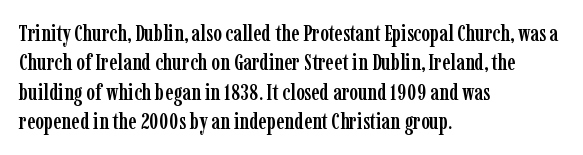
{"italic": "no", "underline": "no", "align": "left", "line_spacing": "normal", "line_spacing_ratio": 1.28, "letter_spacing": "normal", "letter_spacing_em": 0.0, "glyph_px": 23}
